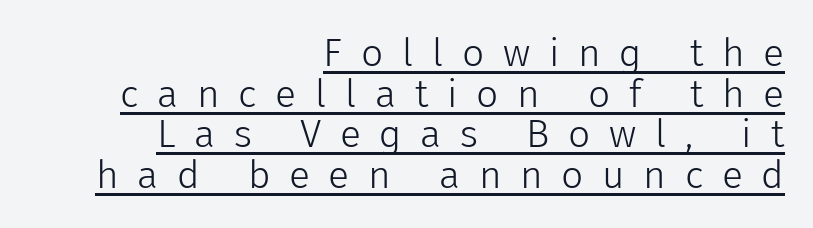
Q: Is the text bold? A: No.
Q: Is the text italic (slanted)? A: No, it is upright.
Q: Is the typeface a serif or a sans-serif typeface? A: Sans-serif.
Q: Is the text underlined? A: Yes.
Q: How is the paragraph aligned? A: Right-aligned.
Q: Is the spacing between letters normal or unusually wide? A: Unusually wide.
Q: Is the spacing between lines tight, normal or loose? A: Tight.
Q: Width (condensed, normal, or wide)? A: Normal.
Q: Stroke contrast? A: Low.
Q: x-height? A: Medium.
Q: Monospaced? A: No.
